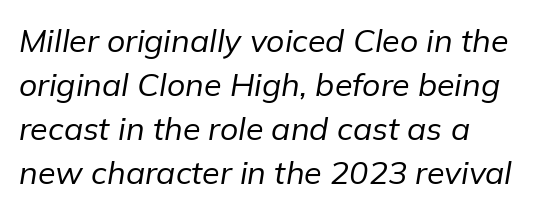
Has an underline been added? It has not. Is the letter spacing exaggerated? No — it looks like the ordinary default. Tall strokes in this sample are angled rather than plumb. Interline gaps are of average width in this sample.
